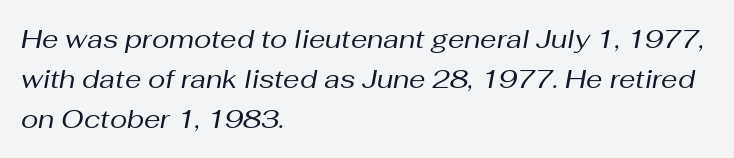
{"italic": "yes", "lean": "right", "slant_degrees": 10, "bold": "no", "underline": "no", "align": "left", "line_spacing": "normal", "line_spacing_ratio": 1.54, "letter_spacing": "normal", "letter_spacing_em": 0.0, "glyph_px": 26}
